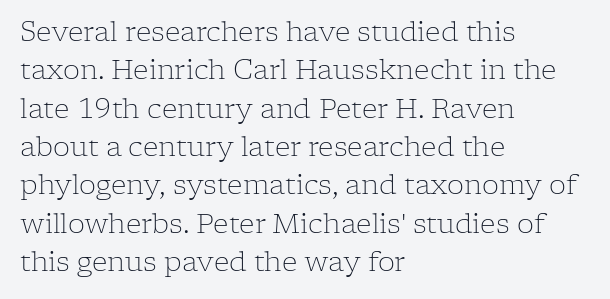
{"italic": "no", "bold": "no", "underline": "no", "align": "left", "line_spacing": "normal", "line_spacing_ratio": 1.42, "letter_spacing": "normal", "letter_spacing_em": 0.0, "glyph_px": 27}
